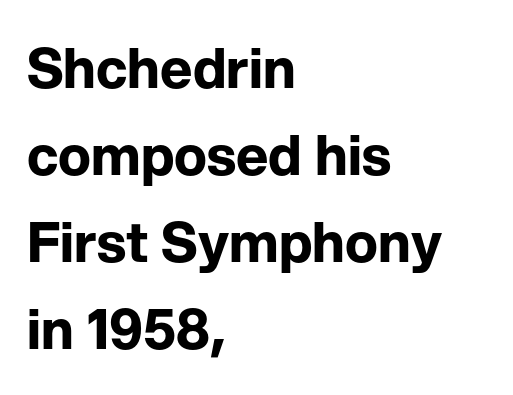
{"serif": "no", "italic": "no", "bold": "yes", "weight": "bold", "width": "normal", "stroke_contrast": "low", "x_height": "medium", "monospaced": "no", "underline": "no", "align": "left", "line_spacing": "normal", "line_spacing_ratio": 1.58, "letter_spacing": "normal", "letter_spacing_em": 0.0, "glyph_px": 55}
